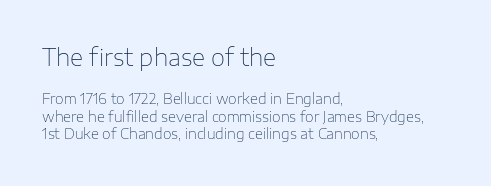
{"italic": "no", "bold": "no", "underline": "no", "align": "left", "line_spacing": "normal", "line_spacing_ratio": 1.25, "letter_spacing": "normal", "letter_spacing_em": 0.0, "larger_block": "first", "size_ratio": 1.64, "glyph_px": 23}
